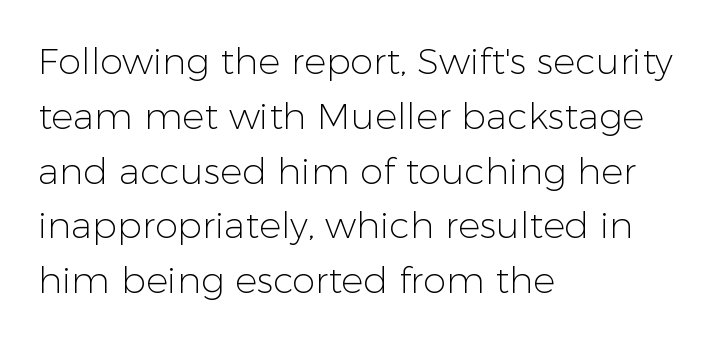
{"serif": "no", "italic": "no", "bold": "no", "weight": "light", "width": "normal", "stroke_contrast": "low", "x_height": "medium", "monospaced": "no", "underline": "no", "align": "left", "line_spacing": "normal", "line_spacing_ratio": 1.48, "letter_spacing": "normal", "letter_spacing_em": 0.0, "glyph_px": 37}
